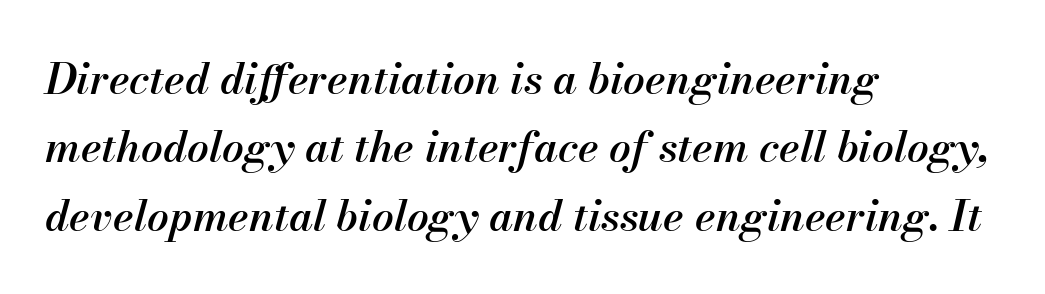
The image shows 43 px semibold type, italic (leaning right); set left-aligned, normal line spacing (1.59x), normal letter spacing, not underlined; medium stroke contrast and a small x-height.
